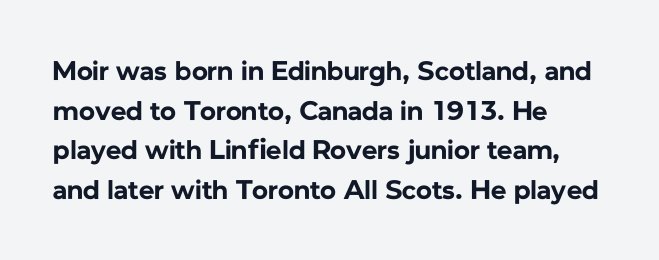
The image shows 27 px bold type, upright; set left-aligned, normal line spacing (1.47x), normal letter spacing, not underlined.
